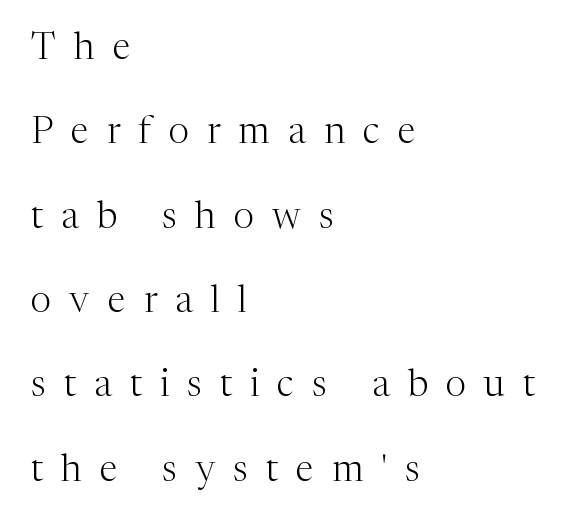
Q: Is the text bold? A: No.
Q: Is the text italic (slanted)? A: No, it is upright.
Q: Is the typeface a serif or a sans-serif typeface? A: Serif.
Q: Is the text underlined? A: No.
Q: How is the paragraph aligned? A: Left-aligned.
Q: Is the spacing between letters normal or unusually wide? A: Unusually wide.
Q: Is the spacing between lines tight, normal or loose? A: Loose.
Q: Width (condensed, normal, or wide)? A: Normal.
Q: Stroke contrast? A: Medium.
Q: x-height? A: Medium.
Q: Monospaced? A: No.
